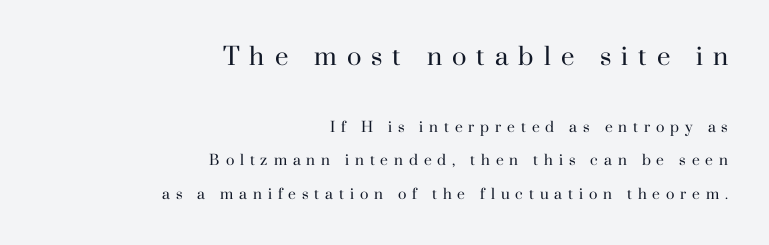
{"italic": "no", "bold": "no", "underline": "no", "align": "right", "line_spacing": "loose", "line_spacing_ratio": 2.4, "letter_spacing": "wide", "letter_spacing_em": 0.42, "larger_block": "first", "size_ratio": 1.71, "glyph_px": 24}
